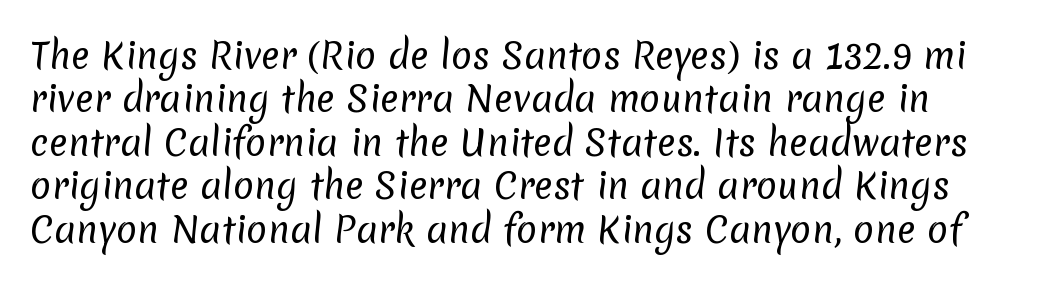
{"serif": "no", "bold": "no", "weight": "regular", "width": "normal", "stroke_contrast": "low", "x_height": "medium", "monospaced": "no", "underline": "no", "line_spacing_ratio": 1.24, "letter_spacing": "normal", "letter_spacing_em": 0.0, "glyph_px": 35}
